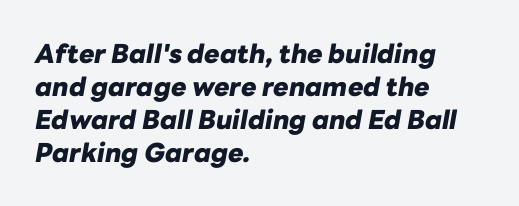
Does the leading feel generous? No, just average. Typeset ragged right — the left edge is the straight one. The specimen omits any rule beneath the text block's lines. Each glyph is drawn with heavy, bold strokes. A typesetter would mark this as italic. Nobody touched the tracking dial on this one.
